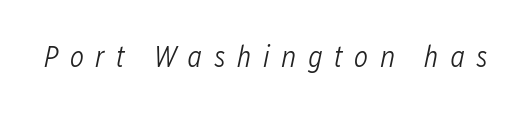
Q: Is the text bold? A: No.
Q: Is the text italic (slanted)? A: Yes, it leans right by about 12 degrees.
Q: Is the text underlined? A: No.
Q: Is the spacing between letters normal or unusually wide? A: Unusually wide.
Q: Width (condensed, normal, or wide)? A: Condensed.
Q: Stroke contrast? A: Low.
Q: x-height? A: Medium.
Q: Monospaced? A: No.
